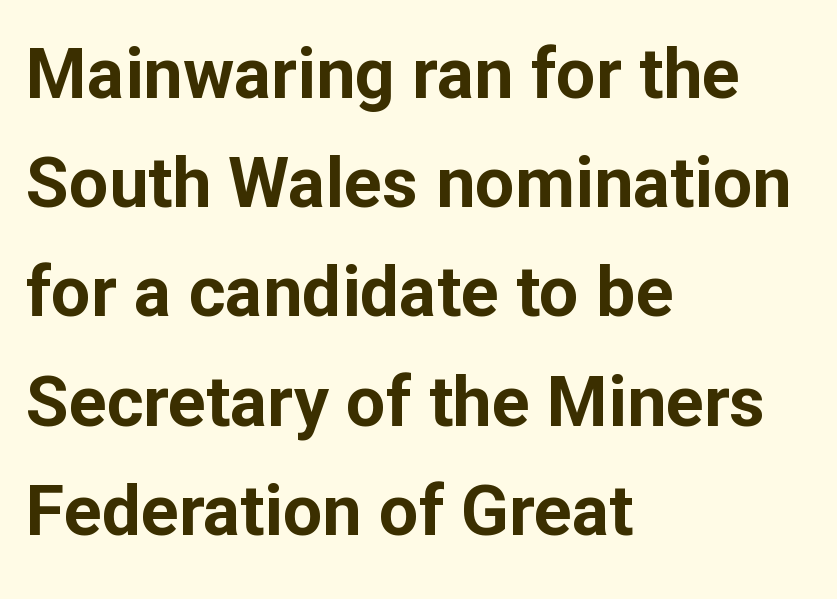
Q: Is the text bold? A: Yes.
Q: Is the text italic (slanted)? A: No, it is upright.
Q: Is the typeface a serif or a sans-serif typeface? A: Sans-serif.
Q: Is the text underlined? A: No.
Q: How is the paragraph aligned? A: Left-aligned.
Q: Is the spacing between letters normal or unusually wide? A: Normal.
Q: Is the spacing between lines tight, normal or loose? A: Normal.
Q: Width (condensed, normal, or wide)? A: Normal.
Q: Stroke contrast? A: Low.
Q: x-height? A: Medium.
Q: Monospaced? A: No.
